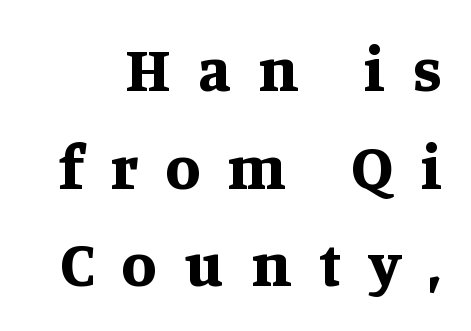
Q: Is the text bold? A: Yes.
Q: Is the text italic (slanted)? A: No, it is upright.
Q: Is the typeface a serif or a sans-serif typeface? A: Serif.
Q: Is the text underlined? A: No.
Q: Is the spacing between letters normal or unusually wide? A: Unusually wide.
Q: Is the spacing between lines tight, normal or loose? A: Normal.
Q: Width (condensed, normal, or wide)? A: Normal.
Q: Stroke contrast? A: Medium.
Q: x-height? A: Large.
Q: Monospaced? A: No.
